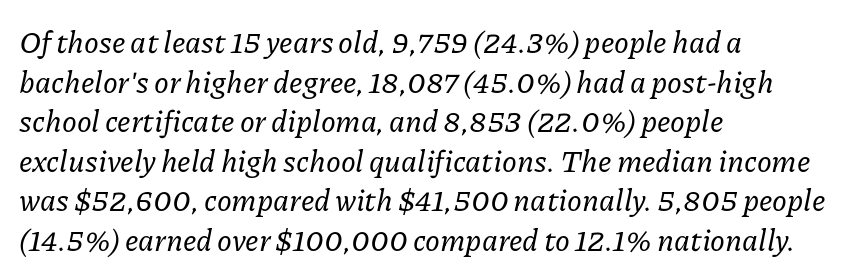
Vertically, the passage feels balanced, rows spaced as you'd expect. Would a proofreader flag this as italicized? Yes. Characters follow at the spacing the type designer built in. The face used here is proportionally spaced, like ordinary book or web type. In CSS terms this would be text-align: left.
